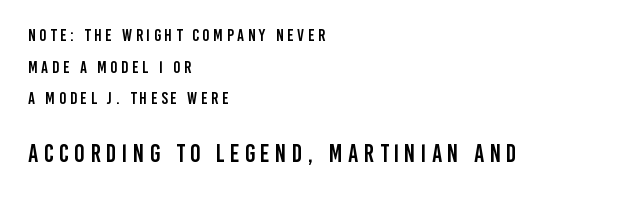
The image shows 25 px text type, upright; set left-aligned, line spacing 1.86x, unusually wide letter spacing (+0.21 em), not underlined; the second (bottom) block is 1.47x larger.
